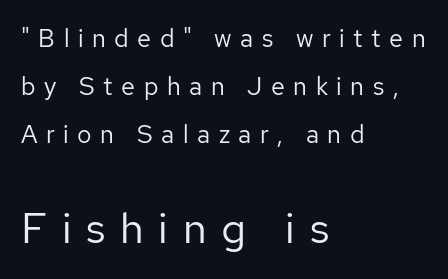
{"serif": "no", "italic": "no", "bold": "no", "weight": "regular", "width": "normal", "stroke_contrast": "low", "x_height": "medium", "monospaced": "no", "underline": "no", "align": "left", "line_spacing": "loose", "line_spacing_ratio": 1.92, "letter_spacing": "wide", "letter_spacing_em": 0.34, "larger_block": "second", "size_ratio": 1.72, "glyph_px": 43}
